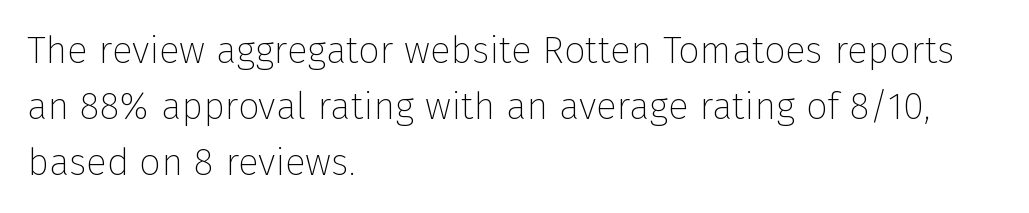
Q: Is the text bold? A: No.
Q: Is the text italic (slanted)? A: No, it is upright.
Q: Is the typeface a serif or a sans-serif typeface? A: Sans-serif.
Q: Is the text underlined? A: No.
Q: How is the paragraph aligned? A: Left-aligned.
Q: Is the spacing between letters normal or unusually wide? A: Normal.
Q: Is the spacing between lines tight, normal or loose? A: Normal.
Q: Width (condensed, normal, or wide)? A: Normal.
Q: Stroke contrast? A: Low.
Q: x-height? A: Medium.
Q: Monospaced? A: No.
